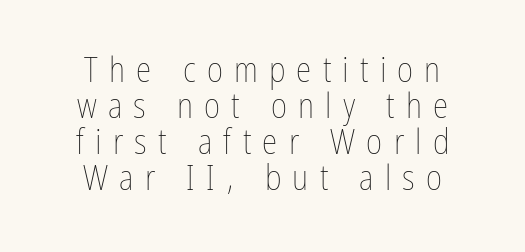
The image shows 35 px thin, condensed type, upright; set centered, tight line spacing (1.03x), unusually wide letter spacing (+0.32 em), not underlined; low stroke contrast and a medium x-height.
